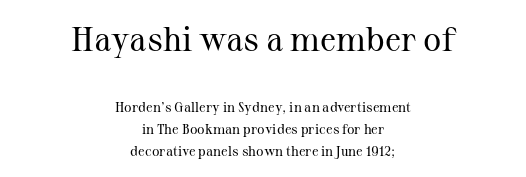
The image shows 34 px regular-weight serif type, upright; set centered, normal line spacing (1.57x), normal letter spacing, not underlined; the first (top) block is 2.43x larger; medium stroke contrast and a medium x-height.
